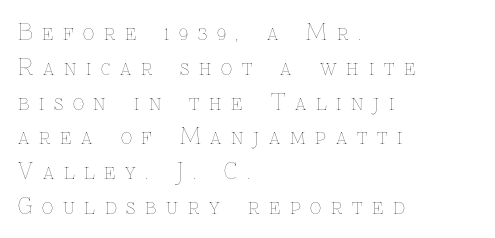
{"italic": "no", "bold": "no", "underline": "no", "align": "left", "line_spacing": "normal", "line_spacing_ratio": 1.58, "letter_spacing": "wide", "letter_spacing_em": 0.44, "glyph_px": 22}
